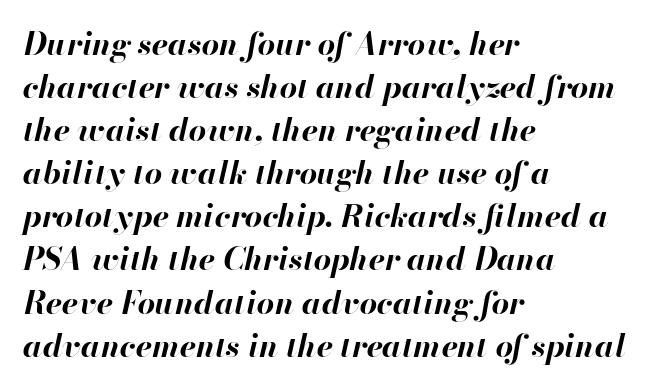
The image shows 31 px bold type, italic (leaning right); set left-aligned, normal line spacing (1.39x), normal letter spacing, not underlined; high stroke contrast and a small x-height.
